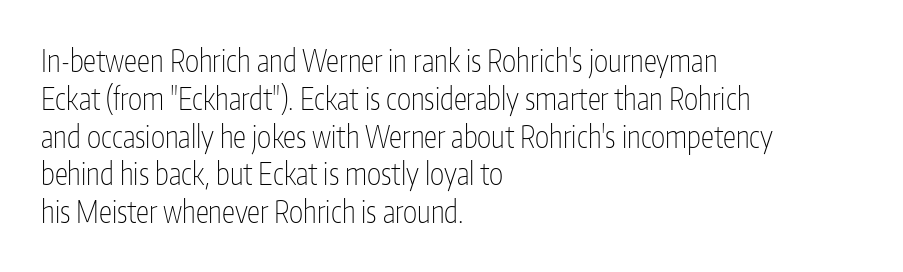
{"serif": "no", "italic": "no", "bold": "no", "weight": "thin", "width": "condensed", "stroke_contrast": "low", "x_height": "medium", "monospaced": "no", "underline": "no", "align": "left", "line_spacing": "normal", "line_spacing_ratio": 1.26, "letter_spacing": "normal", "letter_spacing_em": 0.0, "glyph_px": 30}
